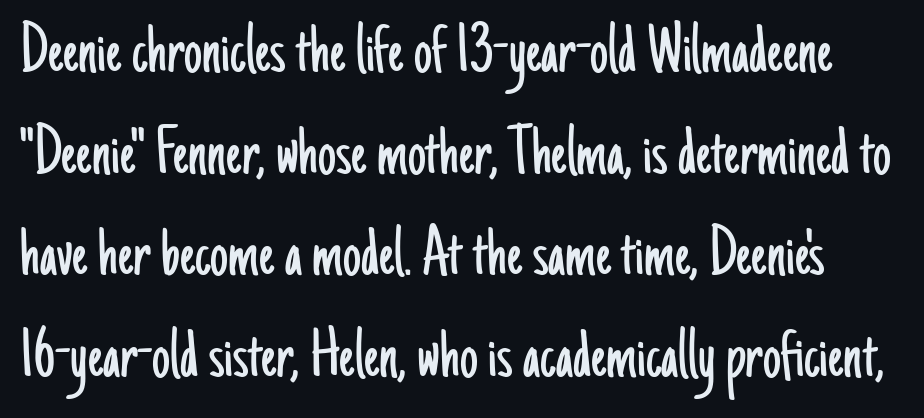
{"serif": "no", "italic": "no", "bold": "no", "weight": "light", "width": "condensed", "stroke_contrast": "low", "x_height": "small", "monospaced": "no", "underline": "no", "line_spacing": "normal", "line_spacing_ratio": 1.41, "letter_spacing": "normal", "letter_spacing_em": 0.0, "glyph_px": 72}
